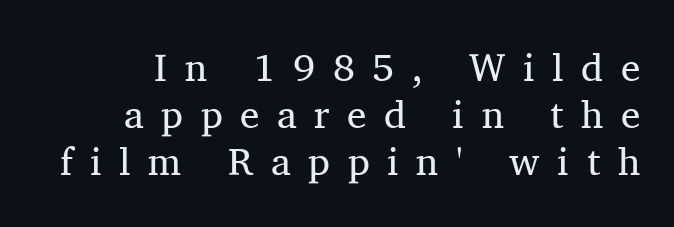
Ordinary non-slanted type is in use. Varying glyph widths throughout — classic text-font behaviour. Each stroke keeps to a modest, everyday thickness or less. Type style note: has serifs.
